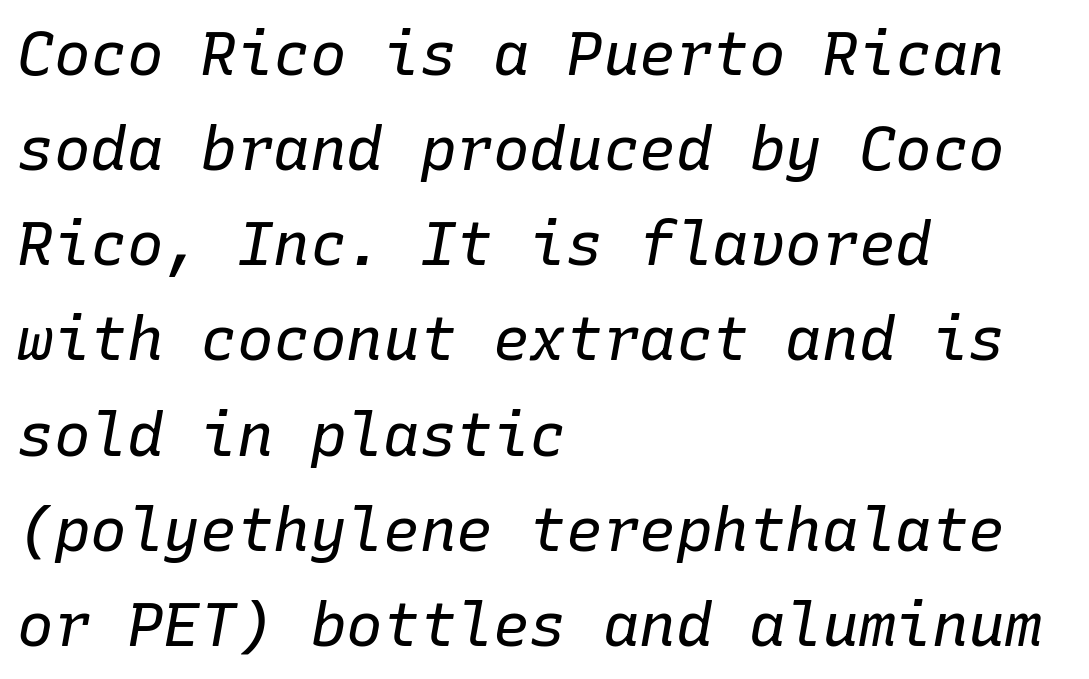
The image shows 61 px regular-weight type, italic (leaning right), monospaced; set left-aligned, normal line spacing (1.56x), normal letter spacing, not underlined; low stroke contrast and a medium x-height.
